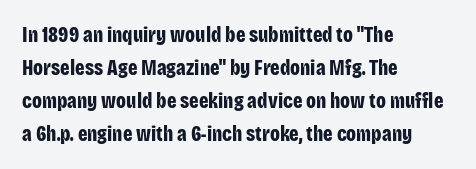
The sample has been set heavy, in full bold. Any mark beneath the type? The region is blank. The ragged edge is on the right, which tells us the setting is flush left. This sample uses plain, unmodified letter spacing. Posture: vertical. Does the leading feel generous? No, just average.
